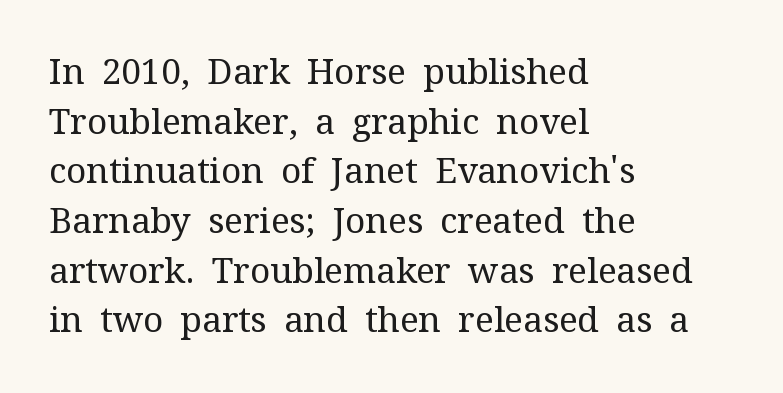
Q: Is the text bold? A: No.
Q: Is the text italic (slanted)? A: No, it is upright.
Q: Is the typeface a serif or a sans-serif typeface? A: Serif.
Q: Is the text underlined? A: No.
Q: How is the paragraph aligned? A: Left-aligned.
Q: Is the spacing between letters normal or unusually wide? A: Normal.
Q: Is the spacing between lines tight, normal or loose? A: Normal.
Q: Width (condensed, normal, or wide)? A: Normal.
Q: Stroke contrast? A: Medium.
Q: x-height? A: Medium.
Q: Monospaced? A: No.
